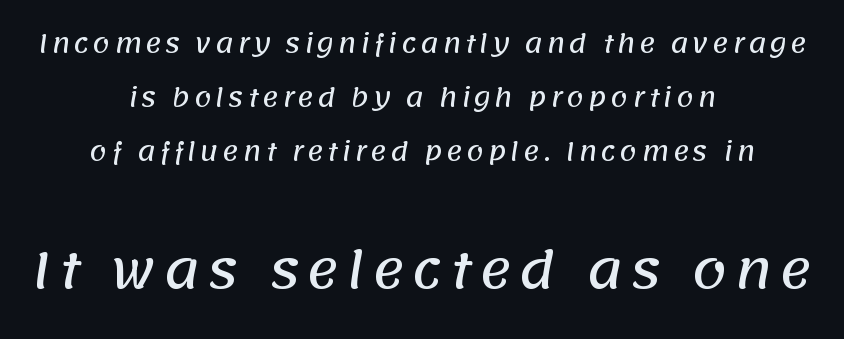
Where is the straight margin? There isn't one; the lines are centered. You could not count columns in this text — the font is proportionally spaced. This is sans-serif lettering, the kind often seen on screens and signage. You could fit nearly another row in the gap between these rows. Is the lower block the larger one? Yes — the lower block carries the bigger type. This rendering features lettering with no underline.
